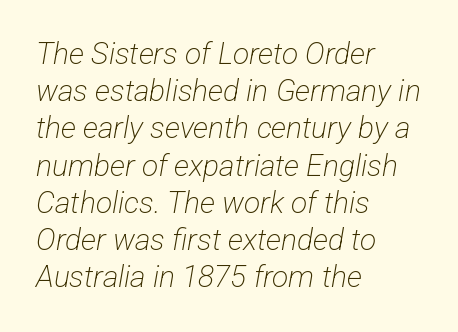
Q: Is the text bold? A: No.
Q: Is the typeface a serif or a sans-serif typeface? A: Sans-serif.
Q: Is the text underlined? A: No.
Q: How is the paragraph aligned? A: Left-aligned.
Q: Is the spacing between letters normal or unusually wide? A: Normal.
Q: Width (condensed, normal, or wide)? A: Condensed.
Q: Stroke contrast? A: Low.
Q: x-height? A: Medium.
Q: Monospaced? A: No.
